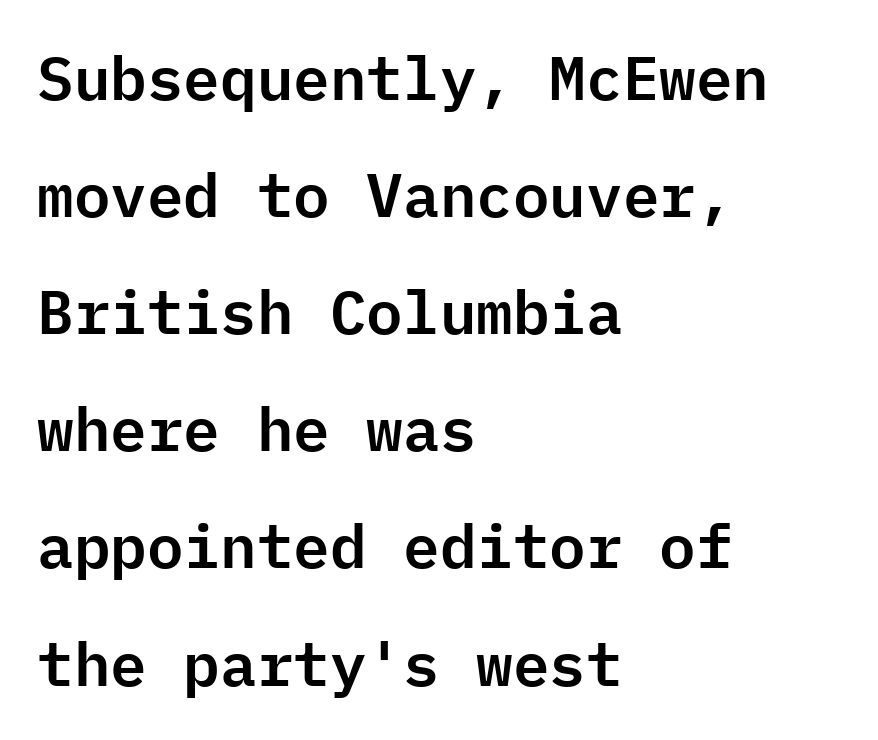
{"serif": "no", "italic": "no", "width": "normal", "stroke_contrast": "low", "x_height": "medium", "monospaced": "yes", "underline": "no", "align": "left", "line_spacing": "loose", "line_spacing_ratio": 1.92, "letter_spacing": "normal", "letter_spacing_em": 0.0, "glyph_px": 61}
